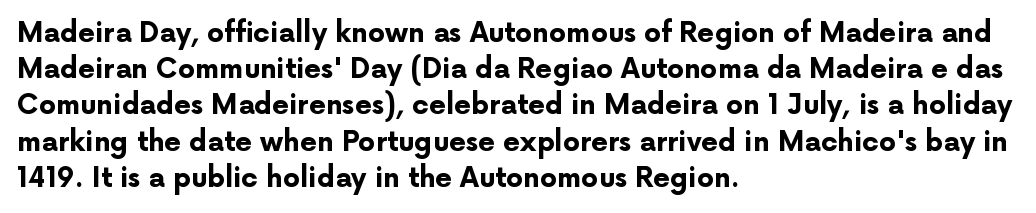
{"italic": "no", "bold": "yes", "underline": "no", "align": "left", "line_spacing": "normal", "line_spacing_ratio": 1.34, "letter_spacing": "normal", "letter_spacing_em": 0.0, "glyph_px": 27}
